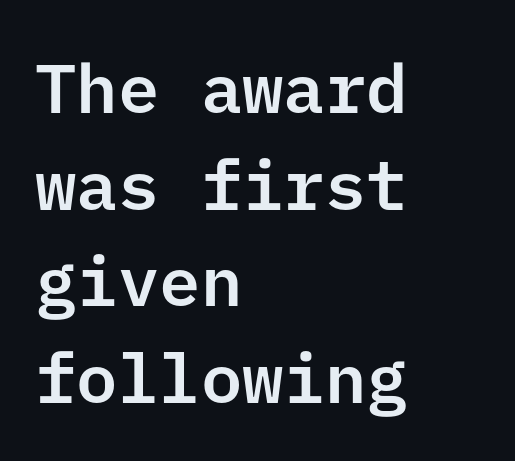
{"serif": "no", "italic": "no", "width": "normal", "stroke_contrast": "low", "x_height": "medium", "underline": "no", "align": "left", "line_spacing": "normal", "line_spacing_ratio": 1.4, "letter_spacing": "normal", "letter_spacing_em": 0.0, "glyph_px": 69}
